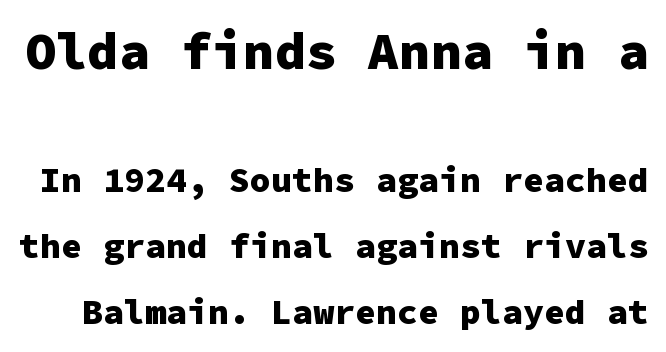
The image shows 52 px heavy sans-serif type, upright, monospaced; set line spacing 1.89x, normal letter spacing, not underlined; the first (top) block is 1.49x larger; low stroke contrast and a medium x-height.
